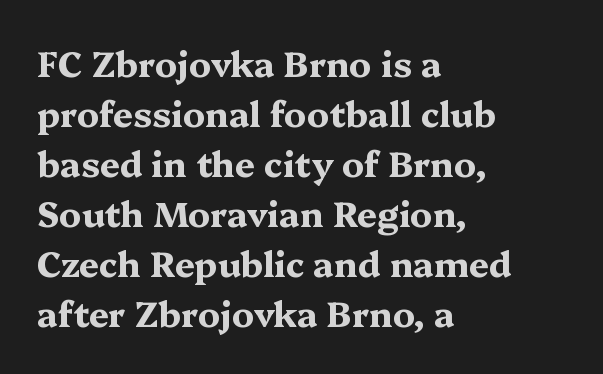
Is the block centered? No — it sits flush against the left margin. The specimen reads as upright at a glance. The type family on display is of the serif kind. Thick stems and heavy bowls — unmistakably bold.
